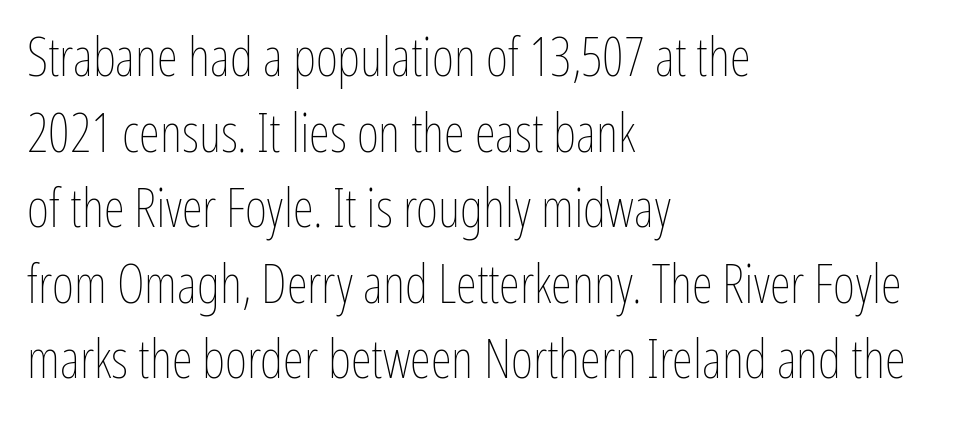
Character widths vary here, with narrow letters taking less room than wide ones. Beneath every word, the page is bare. Is this a heavy cut? Hardly; it is regular or lighter. Caption: multi-line text, flush left, ragged right. Characters remain perfectly vertical along every line. The leading is moderate, giving the passage an even texture.
